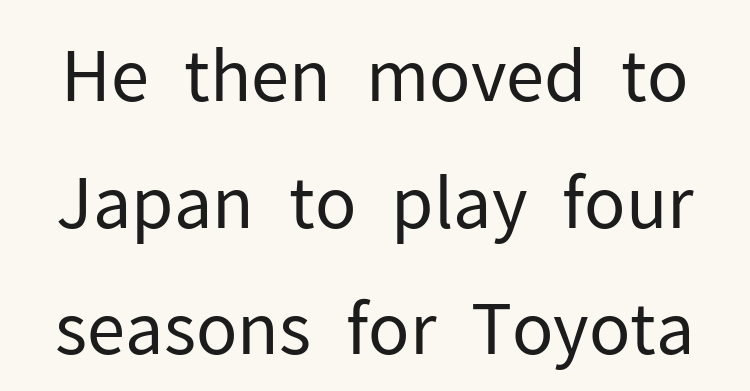
The image shows 70 px regular-weight sans-serif type, upright; set line spacing 1.81x, normal letter spacing, not underlined; low stroke contrast and a medium x-height.
